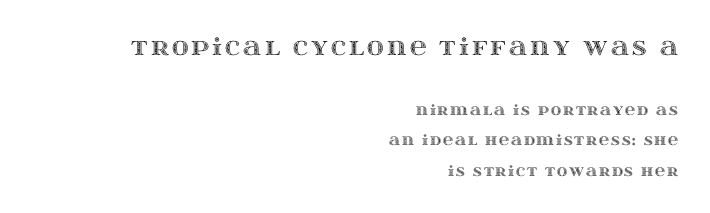
{"italic": "no", "underline": "no", "align": "right", "line_spacing": "loose", "line_spacing_ratio": 2.19, "larger_block": "first", "size_ratio": 1.64, "glyph_px": 23}
